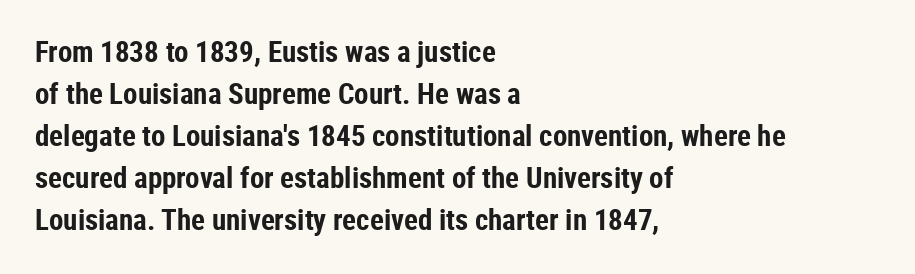
Q: Is the text bold? A: Yes.
Q: Is the text italic (slanted)? A: No, it is upright.
Q: Is the typeface a serif or a sans-serif typeface? A: Sans-serif.
Q: Is the text underlined? A: No.
Q: How is the paragraph aligned? A: Left-aligned.
Q: Is the spacing between letters normal or unusually wide? A: Normal.
Q: Is the spacing between lines tight, normal or loose? A: Normal.
Q: Width (condensed, normal, or wide)? A: Condensed.
Q: Stroke contrast? A: Low.
Q: x-height? A: Medium.
Q: Monospaced? A: No.
